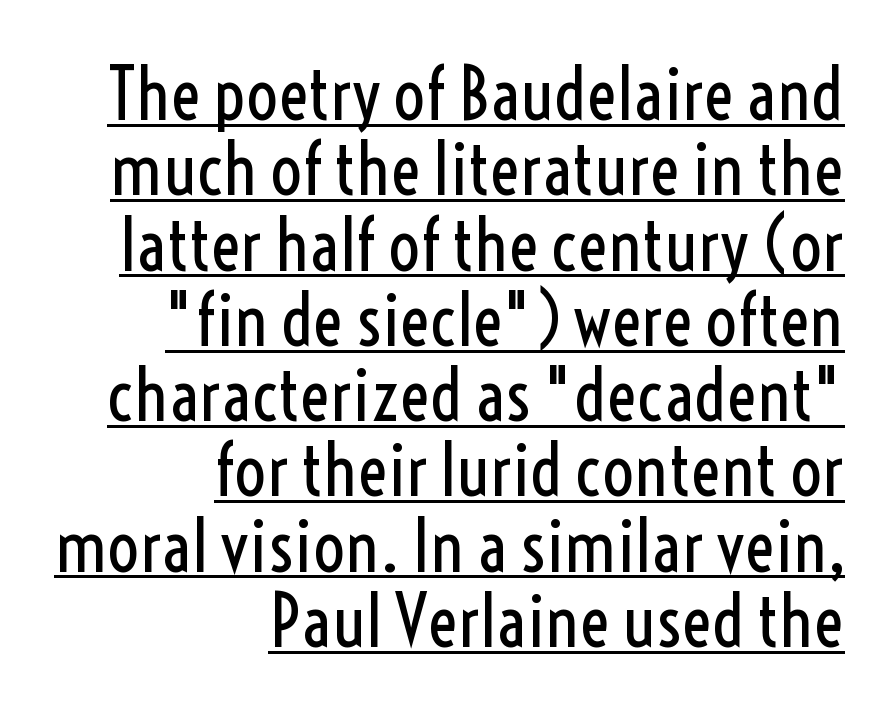
The image shows 71 px regular-weight, condensed sans-serif type, upright; set right-aligned, tight line spacing (1.06x), normal letter spacing, underlined; a medium x-height.
